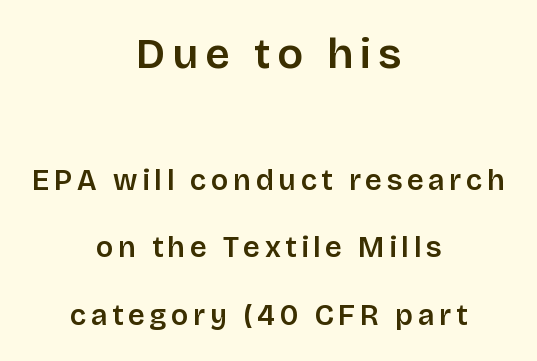
Q: Is the text italic (slanted)? A: No, it is upright.
Q: Is the typeface a serif or a sans-serif typeface? A: Sans-serif.
Q: Is the text underlined? A: No.
Q: How is the paragraph aligned? A: Centered.
Q: Is the spacing between lines tight, normal or loose? A: Loose.
Q: Which block of text is set in a larger size, the first (top) or the second (bottom)? A: The first (top) one.
Q: Width (condensed, normal, or wide)? A: Normal.
Q: Stroke contrast? A: Low.
Q: x-height? A: Large.
Q: Monospaced? A: No.
